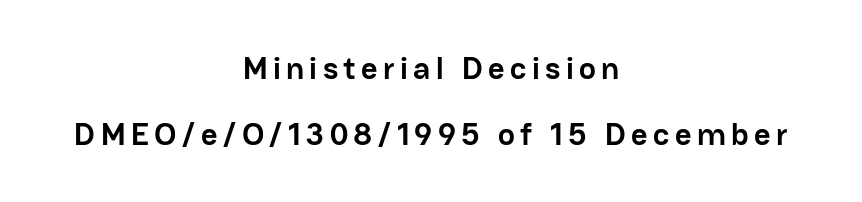
The image shows 32 px semibold sans-serif type, upright; set centered, loose line spacing (2.05x), not underlined; low stroke contrast and a medium x-height.
